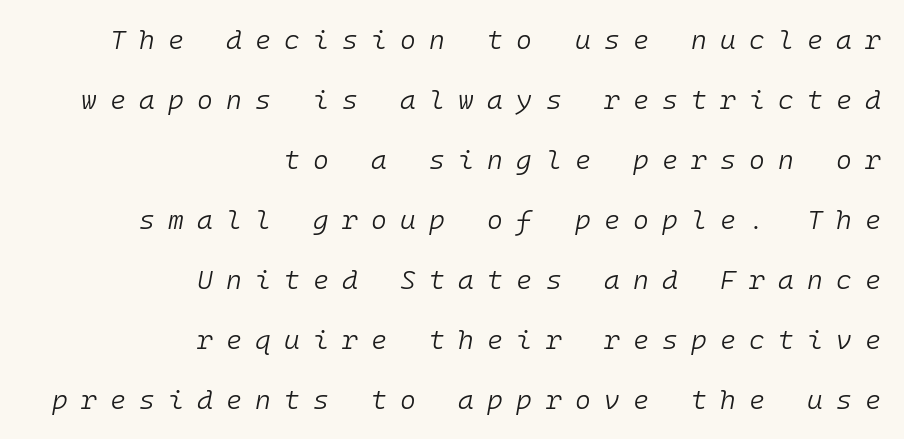
{"italic": "yes", "lean": "right", "slant_degrees": 10, "bold": "no", "underline": "no", "align": "right", "line_spacing": "loose", "line_spacing_ratio": 2.22, "letter_spacing": "wide", "letter_spacing_em": 0.49, "glyph_px": 27}
